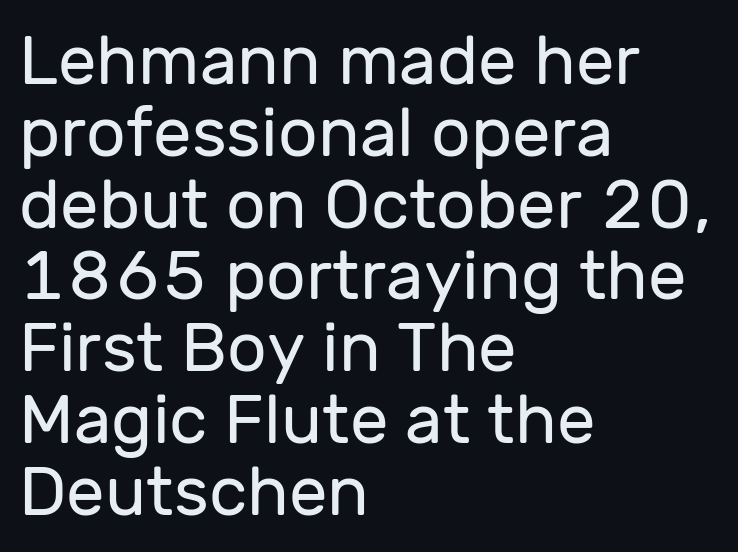
{"serif": "no", "italic": "no", "bold": "no", "weight": "regular", "width": "normal", "stroke_contrast": "low", "x_height": "medium", "monospaced": "no", "underline": "no", "align": "left", "line_spacing": "tight", "line_spacing_ratio": 1.04, "letter_spacing": "normal", "letter_spacing_em": 0.0, "glyph_px": 69}
